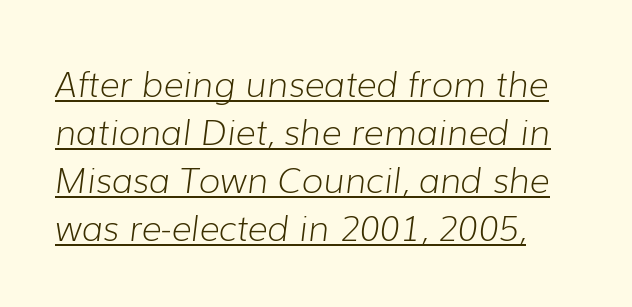
The image shows 35 px light type, italic (leaning right); set normal line spacing (1.37x), normal letter spacing, underlined; low stroke contrast and a medium x-height.
